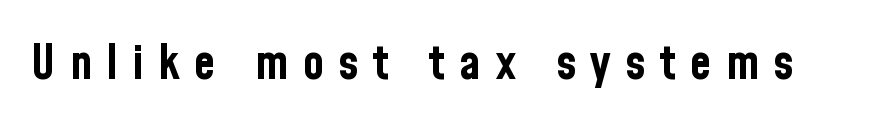
Spacing verdict: proportional, widths tailored to each character. These lines have a slow, spaced-out rhythm from letter to letter. Every character sits straight up, as roman type does. Typographic density is high because the face is bold.
